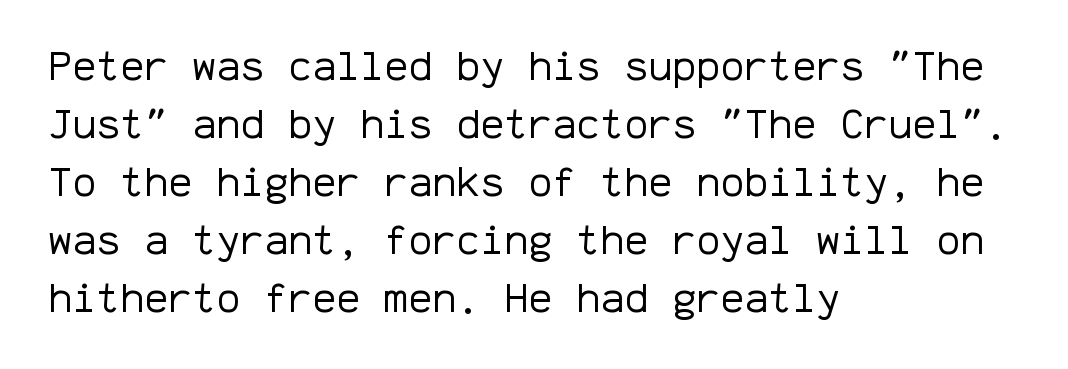
The specimen omits any rule beneath the text block's lines. The paragraph shown leans on its left margin. The letters march in equal steps, a hallmark of fixed-pitch type. Evenly set lines give the paragraph a standard silhouette.
